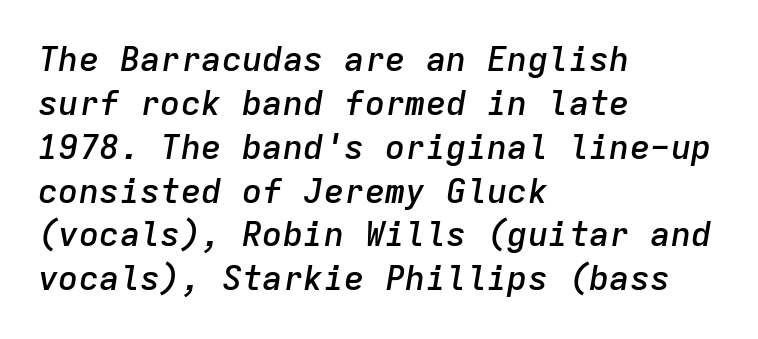
{"italic": "yes", "lean": "right", "slant_degrees": 9, "bold": "semi", "weight": "semibold", "width": "normal", "stroke_contrast": "low", "x_height": "medium", "monospaced": "yes", "underline": "no", "align": "left", "line_spacing": "normal", "line_spacing_ratio": 1.29, "letter_spacing": "normal", "letter_spacing_em": 0.0, "glyph_px": 34}
